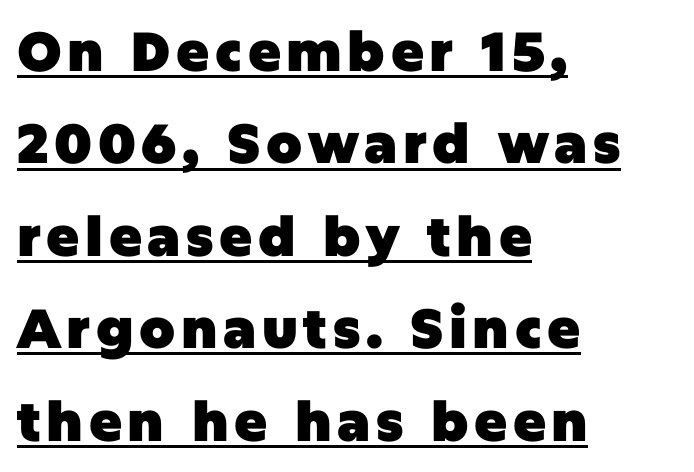
Does the leading feel generous? No, just average. Each letter keeps its own natural width here, so spacing adapts to shape. Check the space under the baseline: a stroke is drawn there. A typesetter would mark this as roman, not italic. Letterform terminals end flat and unadorned throughout the passage.
